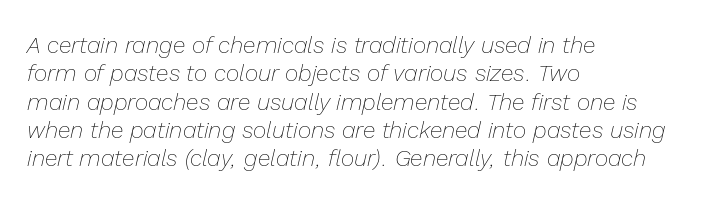
The image shows 23 px text type, italic (leaning right); set left-aligned, line spacing 1.23x, normal letter spacing, not underlined.
